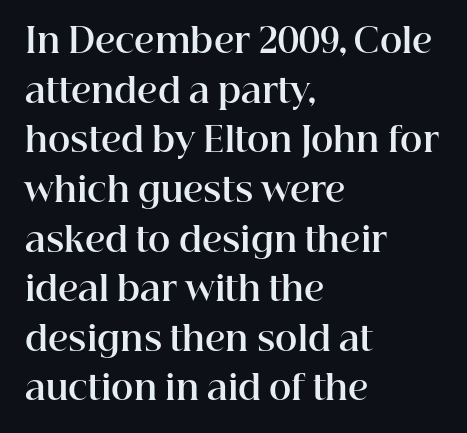
Q: Is the text bold? A: Yes.
Q: Is the text italic (slanted)? A: No, it is upright.
Q: Is the typeface a serif or a sans-serif typeface? A: Serif.
Q: Is the text underlined? A: No.
Q: How is the paragraph aligned? A: Left-aligned.
Q: Is the spacing between letters normal or unusually wide? A: Normal.
Q: Is the spacing between lines tight, normal or loose? A: Normal.
Q: Width (condensed, normal, or wide)? A: Normal.
Q: Stroke contrast? A: High.
Q: x-height? A: Medium.
Q: Monospaced? A: No.
